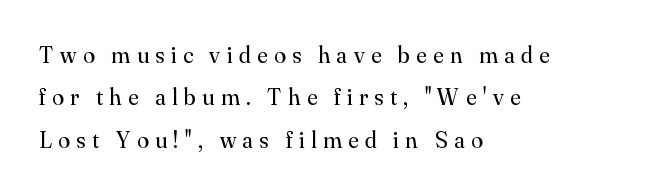
The image shows 24 px text type, upright; set left-aligned, line spacing 1.77x, unusually wide letter spacing (+0.27 em), not underlined.
